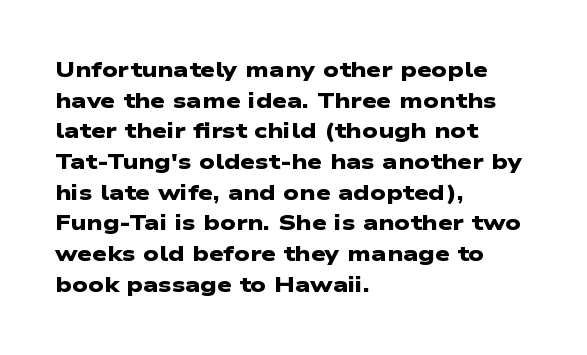
The image shows 21 px bold type; set left-aligned, normal line spacing (1.46x), normal letter spacing, not underlined.
